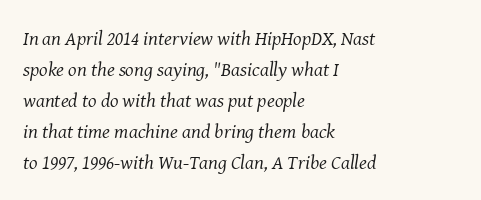
{"italic": "yes", "lean": "right", "slant_degrees": 8, "bold": "no", "underline": "no", "align": "left", "line_spacing": "normal", "line_spacing_ratio": 1.55, "letter_spacing": "normal", "letter_spacing_em": 0.0, "glyph_px": 20}
